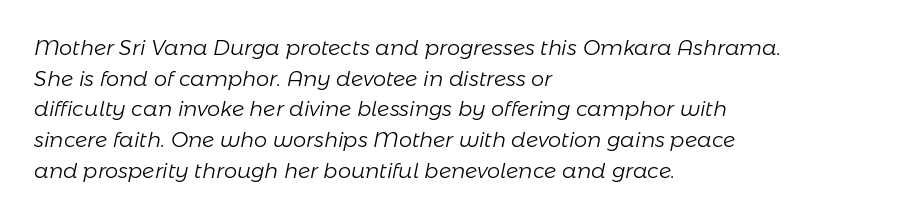
{"italic": "yes", "lean": "right", "slant_degrees": 11, "bold": "no", "underline": "no", "align": "left", "line_spacing": "normal", "line_spacing_ratio": 1.46, "letter_spacing": "normal", "letter_spacing_em": 0.0, "glyph_px": 21}
